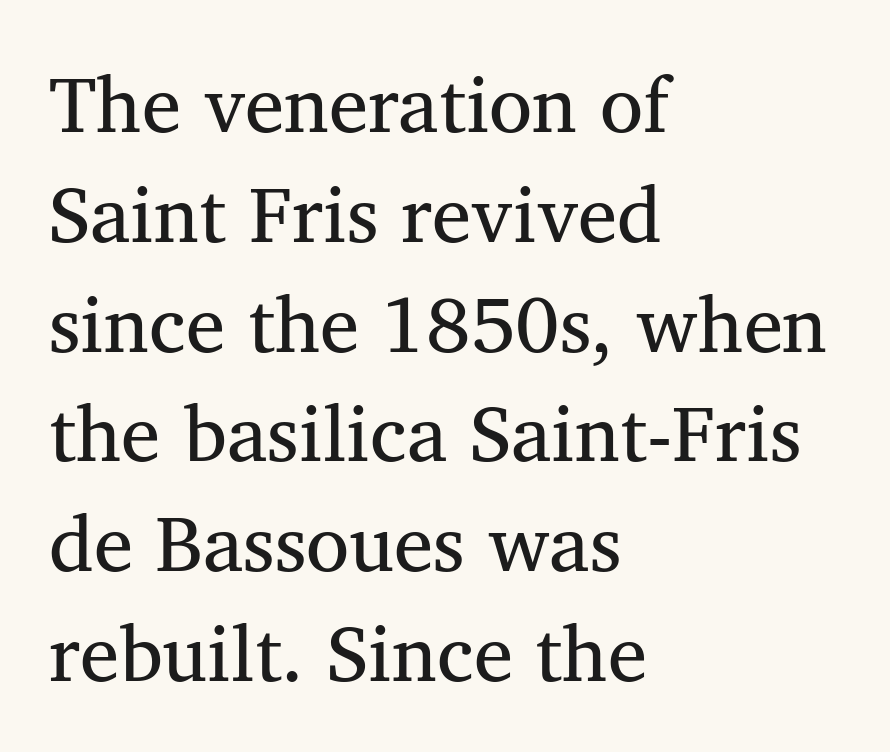
{"serif": "yes", "bold": "no", "weight": "regular", "width": "normal", "stroke_contrast": "medium", "x_height": "medium", "monospaced": "no", "underline": "no", "align": "left", "line_spacing": "normal", "line_spacing_ratio": 1.39, "letter_spacing": "normal", "letter_spacing_em": 0.0, "glyph_px": 79}
